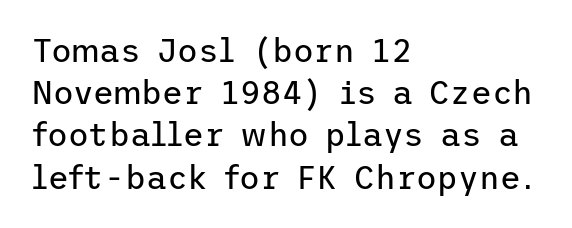
Q: Is the text bold? A: No.
Q: Is the text italic (slanted)? A: No, it is upright.
Q: Is the typeface a serif or a sans-serif typeface? A: Sans-serif.
Q: Is the text underlined? A: No.
Q: How is the paragraph aligned? A: Left-aligned.
Q: Is the spacing between letters normal or unusually wide? A: Normal.
Q: Is the spacing between lines tight, normal or loose? A: Normal.
Q: Width (condensed, normal, or wide)? A: Normal.
Q: Stroke contrast? A: Low.
Q: x-height? A: Medium.
